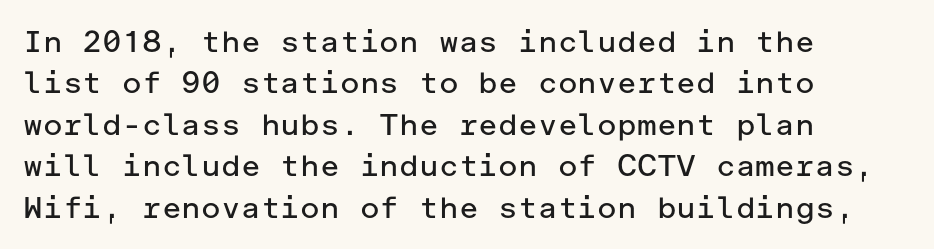
The image shows 30 px regular-weight sans-serif type, upright; set left-aligned, normal line spacing (1.38x), normal letter spacing, not underlined; low stroke contrast and a medium x-height.
